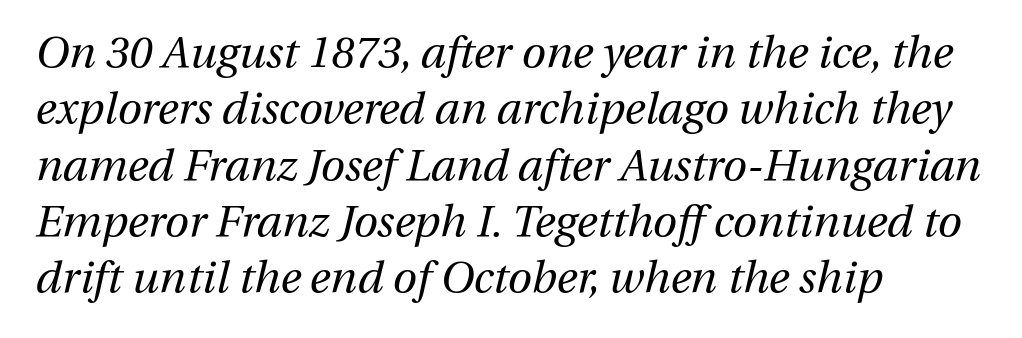
{"italic": "yes", "lean": "right", "slant_degrees": 13, "bold": "no", "weight": "regular", "width": "normal", "stroke_contrast": "medium", "x_height": "medium", "monospaced": "no", "underline": "no", "align": "left", "line_spacing": "normal", "line_spacing_ratio": 1.28, "letter_spacing": "normal", "letter_spacing_em": 0.0, "glyph_px": 44}
